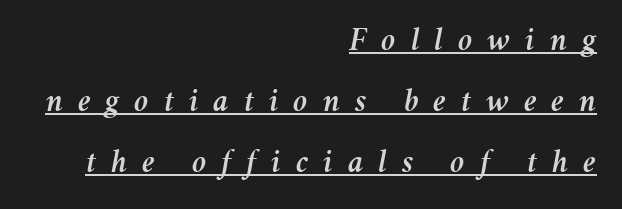
The image shows 33 px text type, italic (leaning right); set right-aligned, line spacing 1.85x, unusually wide letter spacing (+0.45 em), underlined; medium stroke contrast and a medium x-height.
